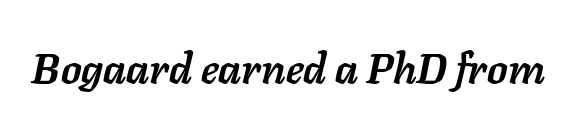
The image shows 42 px semibold type, italic (leaning right); set normal letter spacing, not underlined; low stroke contrast and a medium x-height.
